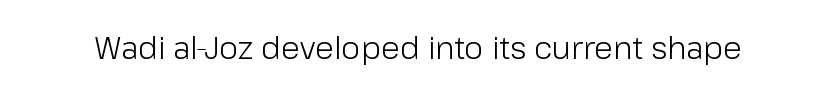
{"serif": "no", "italic": "no", "bold": "no", "weight": "light", "width": "normal", "stroke_contrast": "low", "x_height": "medium", "monospaced": "no", "underline": "no", "letter_spacing": "normal", "letter_spacing_em": 0.0, "glyph_px": 31}
